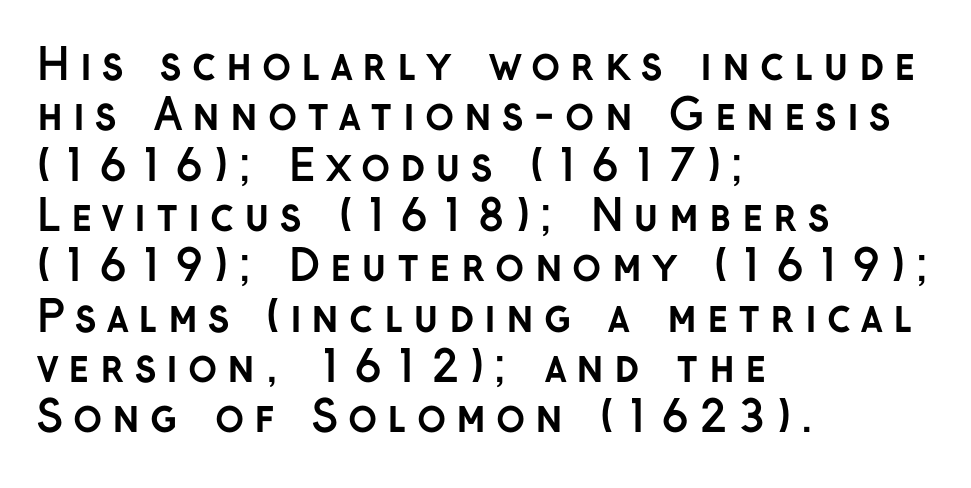
The rendering uses natural spacing where letterforms have individual widths. Type without underlining. The lines in this sample share a left origin and differ only in where they stop. Notice how thick the strokes are: this is what a full bold looks like. The gaps between neighbouring characters are conspicuously large. A sans-serif font was chosen for this passage.
